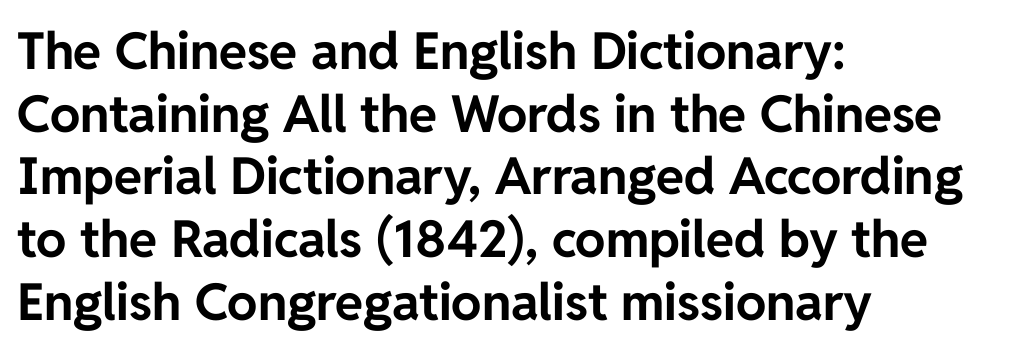
Summary of weight: heavy, a full bold. Check where the strokes stop: nothing finishes them off — pure sans. Letter spacing: default. Each line starts at the same left margin while the right side varies. Nope, not italic — everything's standing straight. These lines are rendered in a variable-pitch font.
